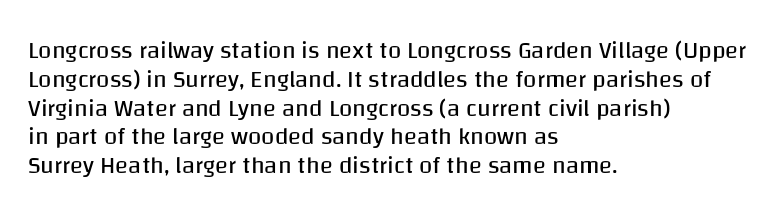
Horizontal alignment here is leftward, the default for most running prose. Is the stroke heavy? The answer is a plain regular-or-lighter. Posture: upright roman. The baseline area is clear. Between one letter and the next there's only the usual sliver of space.
